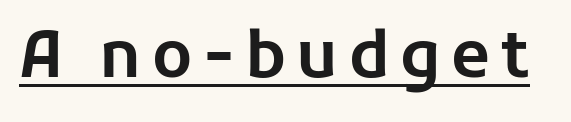
{"serif": "no", "italic": "no", "width": "normal", "stroke_contrast": "low", "x_height": "medium", "monospaced": "no", "underline": "yes", "glyph_px": 64}
